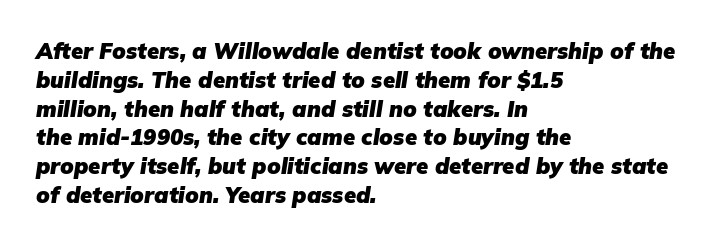
The text block is weighted toward the left margin, trailing off unevenly rightward. Honestly, the row spacing looks completely unremarkable. Glyph-to-glyph distance matches everyday printed text. This rendering features lettering with no underline. Notice how thick the strokes are: this is what a full bold looks like. When letters slant like this, we call the style italic.
